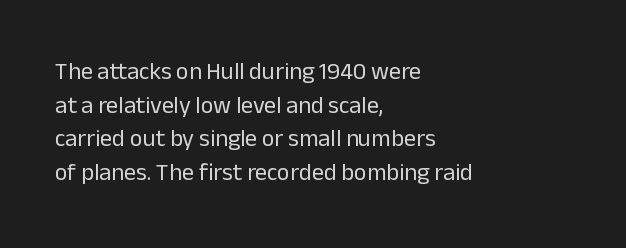
{"italic": "no", "bold": "no", "underline": "no", "align": "left", "line_spacing": "normal", "line_spacing_ratio": 1.4, "letter_spacing": "normal", "letter_spacing_em": 0.0, "glyph_px": 24}
